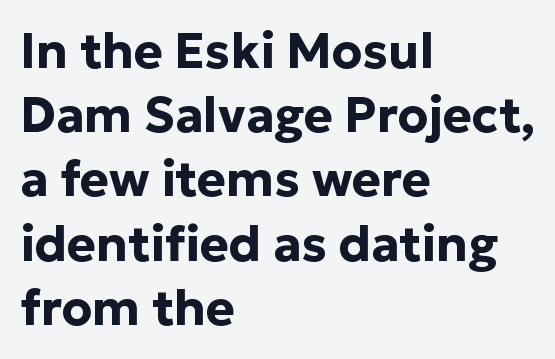
Q: Is the text bold? A: Yes.
Q: Is the text italic (slanted)? A: No, it is upright.
Q: Is the typeface a serif or a sans-serif typeface? A: Sans-serif.
Q: Is the text underlined? A: No.
Q: How is the paragraph aligned? A: Left-aligned.
Q: Is the spacing between letters normal or unusually wide? A: Normal.
Q: Is the spacing between lines tight, normal or loose? A: Normal.
Q: Width (condensed, normal, or wide)? A: Normal.
Q: Stroke contrast? A: Low.
Q: x-height? A: Medium.
Q: Monospaced? A: No.
